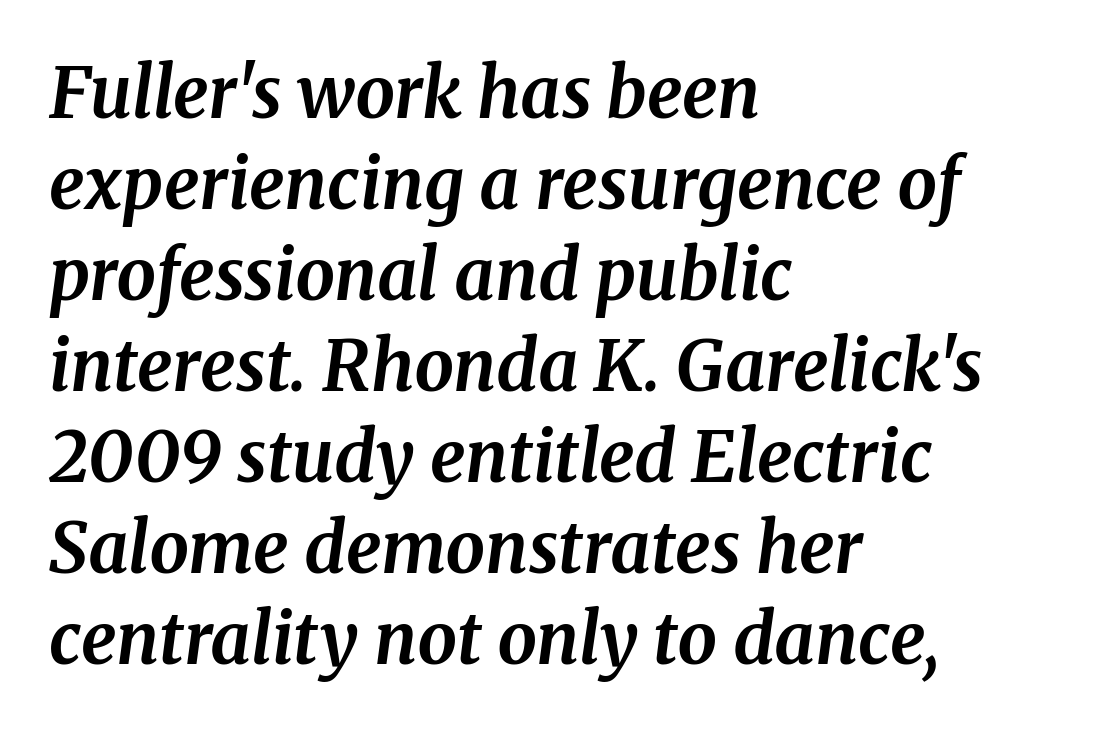
Q: Is the text bold? A: Yes.
Q: Is the text italic (slanted)? A: Yes, it leans right by about 8 degrees.
Q: Is the typeface a serif or a sans-serif typeface? A: Serif.
Q: Is the text underlined? A: No.
Q: How is the paragraph aligned? A: Left-aligned.
Q: Is the spacing between letters normal or unusually wide? A: Normal.
Q: Is the spacing between lines tight, normal or loose? A: Normal.
Q: Width (condensed, normal, or wide)? A: Normal.
Q: Stroke contrast? A: Medium.
Q: x-height? A: Medium.
Q: Monospaced? A: No.
